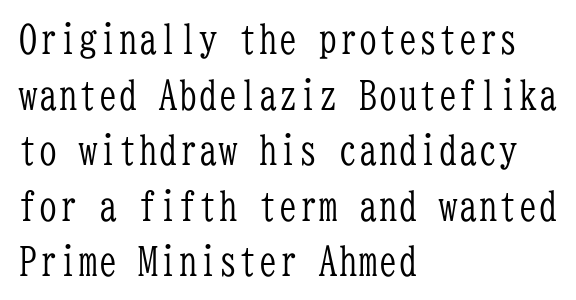
{"serif": "yes", "italic": "no", "bold": "no", "weight": "light", "width": "condensed", "stroke_contrast": "low", "x_height": "medium", "monospaced": "yes", "underline": "no", "align": "left", "line_spacing": "normal", "line_spacing_ratio": 1.39, "letter_spacing": "normal", "letter_spacing_em": 0.0, "glyph_px": 40}
